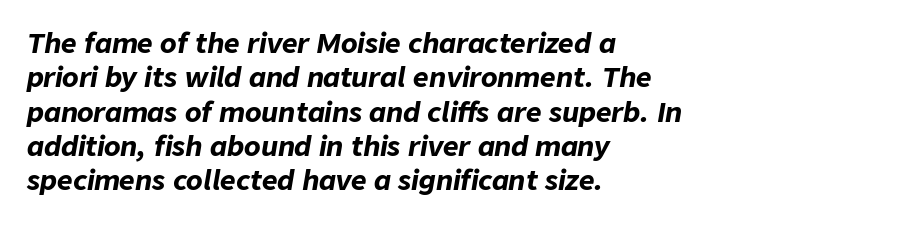
Q: Is the text bold? A: Yes.
Q: Is the text italic (slanted)? A: Yes, it leans right by about 9 degrees.
Q: Is the text underlined? A: No.
Q: How is the paragraph aligned? A: Left-aligned.
Q: Is the spacing between letters normal or unusually wide? A: Normal.
Q: Is the spacing between lines tight, normal or loose? A: Normal.
